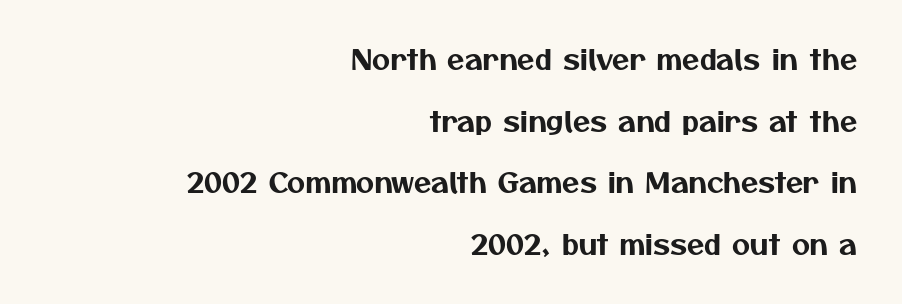
Q: Is the typeface a serif or a sans-serif typeface? A: Sans-serif.
Q: Is the text underlined? A: No.
Q: How is the paragraph aligned? A: Right-aligned.
Q: Is the spacing between letters normal or unusually wide? A: Normal.
Q: Is the spacing between lines tight, normal or loose? A: Loose.
Q: Width (condensed, normal, or wide)? A: Normal.
Q: Stroke contrast? A: Medium.
Q: x-height? A: Medium.
Q: Monospaced? A: No.
